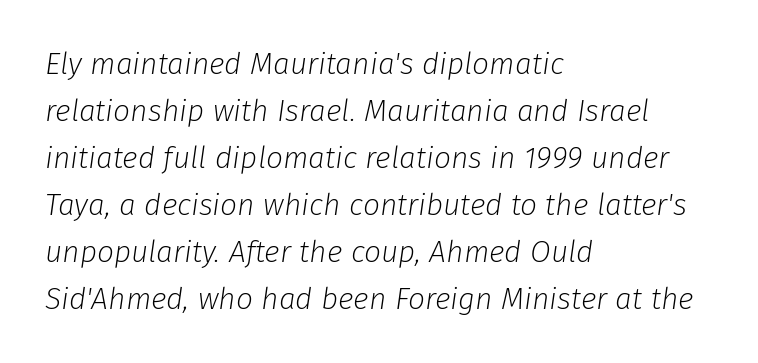
The image shows 30 px light type, italic (leaning right); set left-aligned, normal line spacing (1.57x), normal letter spacing, not underlined; low stroke contrast and a medium x-height.
